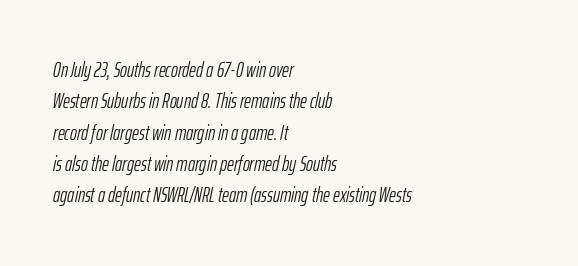
The image shows 21 px text type, italic (leaning right); set left-aligned, normal line spacing (1.49x), normal letter spacing, not underlined.
